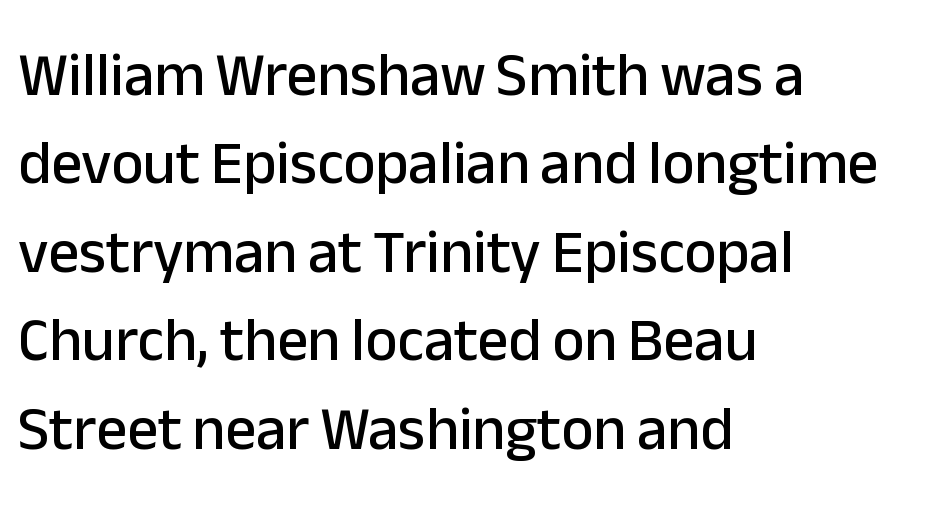
{"serif": "no", "italic": "no", "width": "normal", "stroke_contrast": "low", "x_height": "medium", "monospaced": "no", "underline": "no", "align": "left", "line_spacing": "normal", "line_spacing_ratio": 1.45, "letter_spacing": "normal", "letter_spacing_em": 0.0, "glyph_px": 61}
